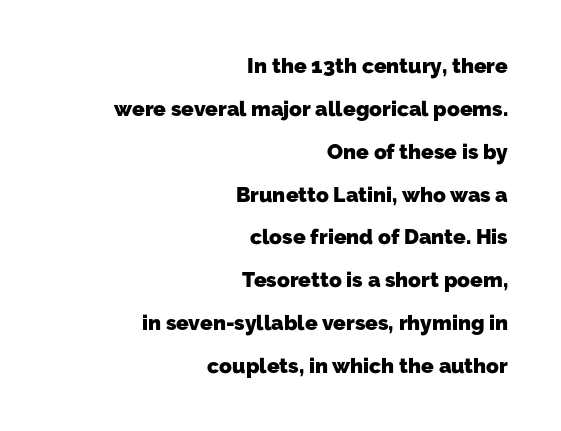
{"bold": "yes", "underline": "no", "align": "right", "line_spacing": "loose", "line_spacing_ratio": 2.04, "letter_spacing": "normal", "letter_spacing_em": 0.0, "glyph_px": 21}
